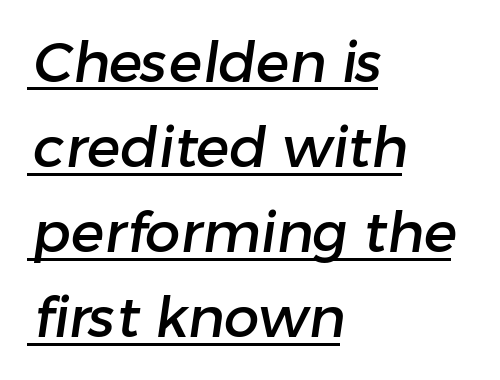
{"serif": "no", "width": "normal", "stroke_contrast": "low", "x_height": "medium", "monospaced": "no", "underline": "yes", "align": "left", "line_spacing": "normal", "line_spacing_ratio": 1.52, "letter_spacing": "normal", "letter_spacing_em": 0.0, "glyph_px": 56}
